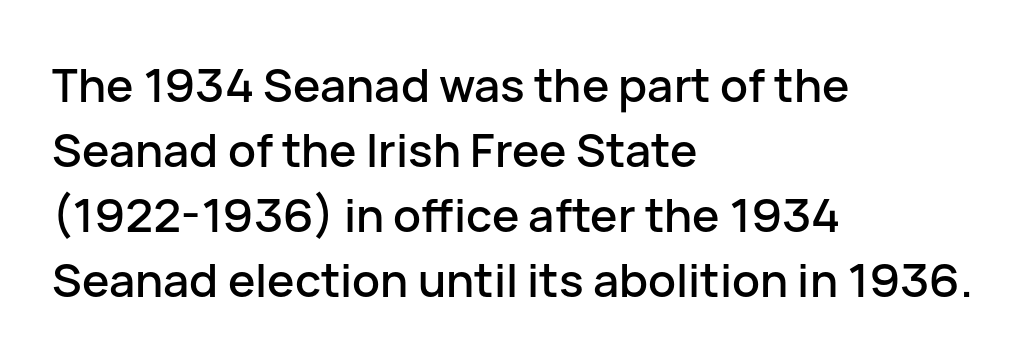
Q: Is the text italic (slanted)? A: No, it is upright.
Q: Is the typeface a serif or a sans-serif typeface? A: Sans-serif.
Q: Is the text underlined? A: No.
Q: How is the paragraph aligned? A: Left-aligned.
Q: Is the spacing between letters normal or unusually wide? A: Normal.
Q: Is the spacing between lines tight, normal or loose? A: Normal.
Q: Width (condensed, normal, or wide)? A: Normal.
Q: Stroke contrast? A: Low.
Q: x-height? A: Medium.
Q: Monospaced? A: No.
